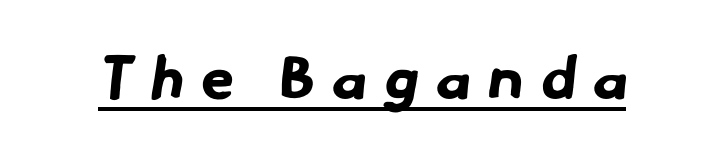
The image shows 60 px bold sans-serif type; set unusually wide letter spacing (+0.29 em), underlined; low stroke contrast and a small x-height.
